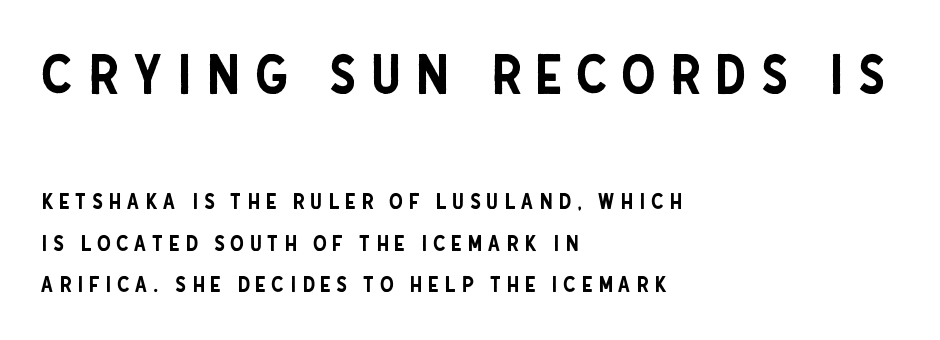
The image shows 55 px condensed sans-serif type, upright; set left-aligned, line spacing 1.88x, unusually wide letter spacing (+0.25 em), not underlined; the first (top) block is 2.5x larger; low stroke contrast and a large x-height.
